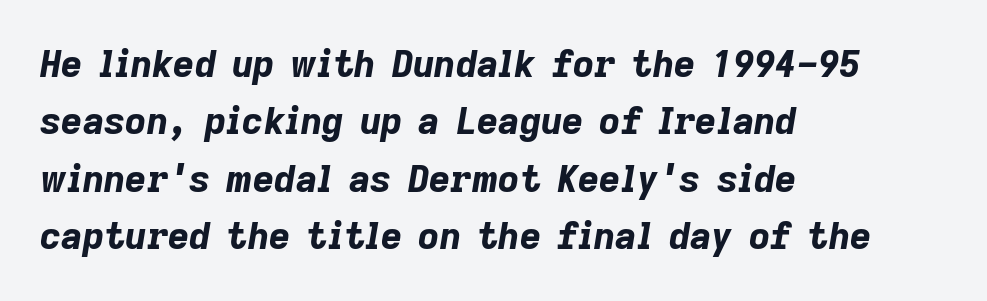
The image shows 37 px bold type, italic (leaning right); set left-aligned, normal line spacing (1.55x), normal letter spacing, not underlined; low stroke contrast and a medium x-height.
